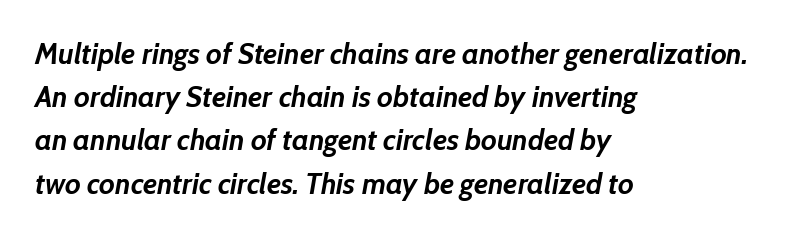
{"italic": "yes", "lean": "right", "slant_degrees": 10, "bold": "yes", "weight": "semibold", "width": "normal", "stroke_contrast": "low", "x_height": "medium", "monospaced": "no", "underline": "no", "align": "left", "line_spacing": "normal", "line_spacing_ratio": 1.44, "letter_spacing": "normal", "letter_spacing_em": 0.0, "glyph_px": 30}
